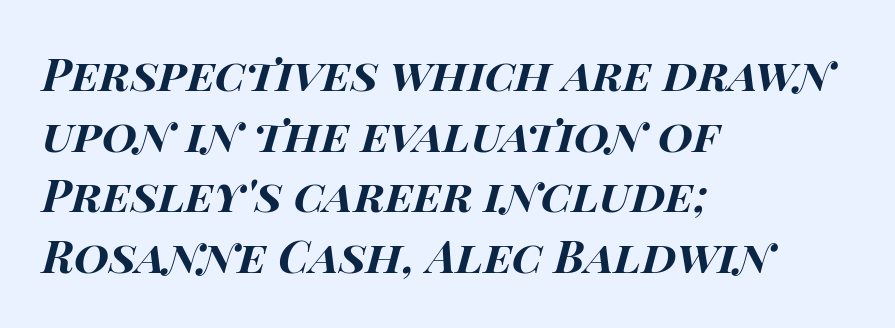
Looks like regular typesetting: each glyph gets only the width it needs. This block has exactly the height ordinary leading produces. The letters are slanted; this is an italic face. The face used here is rendered with its standard letterfit.
